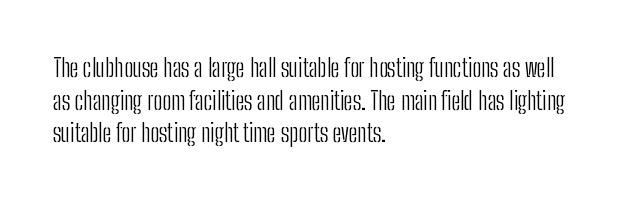
The image shows 24 px text type, upright; set left-aligned, normal line spacing (1.36x), normal letter spacing, not underlined.
